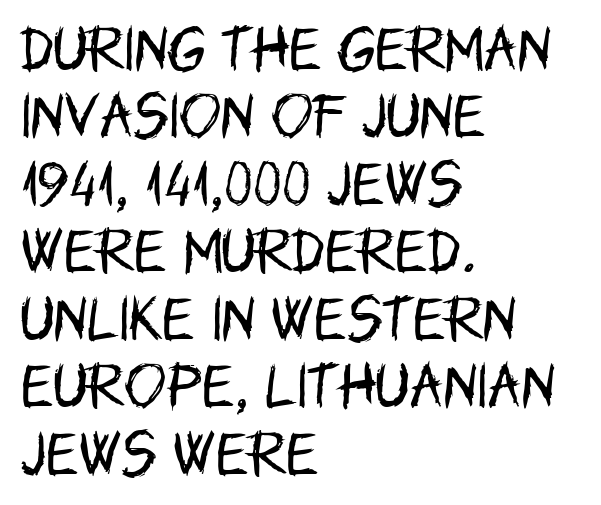
Q: Is the text bold? A: No.
Q: Is the text italic (slanted)? A: No, it is upright.
Q: Is the typeface a serif or a sans-serif typeface? A: Sans-serif.
Q: Is the text underlined? A: No.
Q: How is the paragraph aligned? A: Left-aligned.
Q: Is the spacing between letters normal or unusually wide? A: Normal.
Q: Is the spacing between lines tight, normal or loose? A: Normal.
Q: Width (condensed, normal, or wide)? A: Condensed.
Q: Stroke contrast? A: Low.
Q: x-height? A: Large.
Q: Monospaced? A: No.
